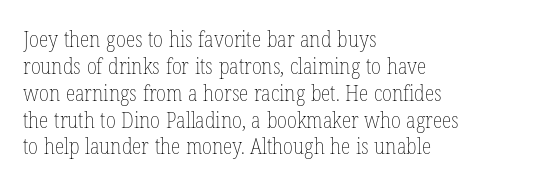
{"italic": "no", "bold": "no", "underline": "no", "align": "left", "line_spacing_ratio": 1.22, "letter_spacing": "normal", "letter_spacing_em": 0.0, "glyph_px": 22}
